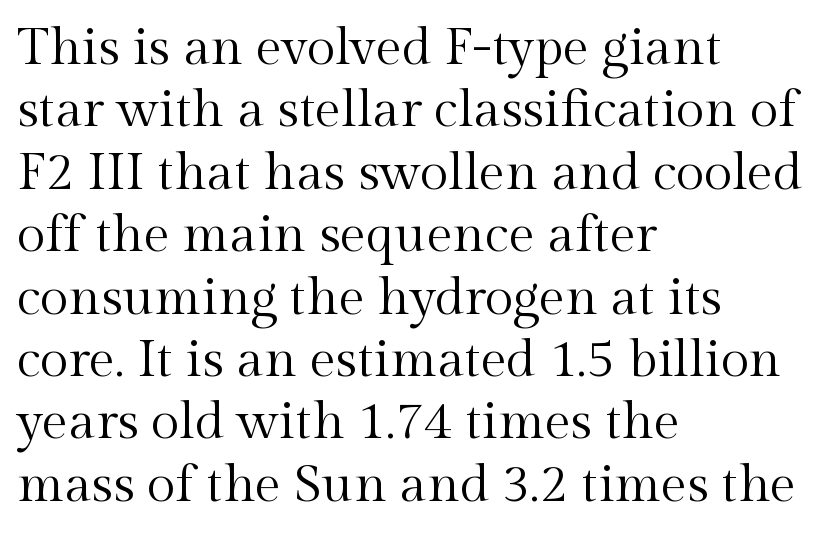
Q: Is the text bold? A: No.
Q: Is the text italic (slanted)? A: No, it is upright.
Q: Is the typeface a serif or a sans-serif typeface? A: Serif.
Q: Is the text underlined? A: No.
Q: How is the paragraph aligned? A: Left-aligned.
Q: Is the spacing between letters normal or unusually wide? A: Normal.
Q: Width (condensed, normal, or wide)? A: Normal.
Q: x-height? A: Medium.
Q: Monospaced? A: No.
